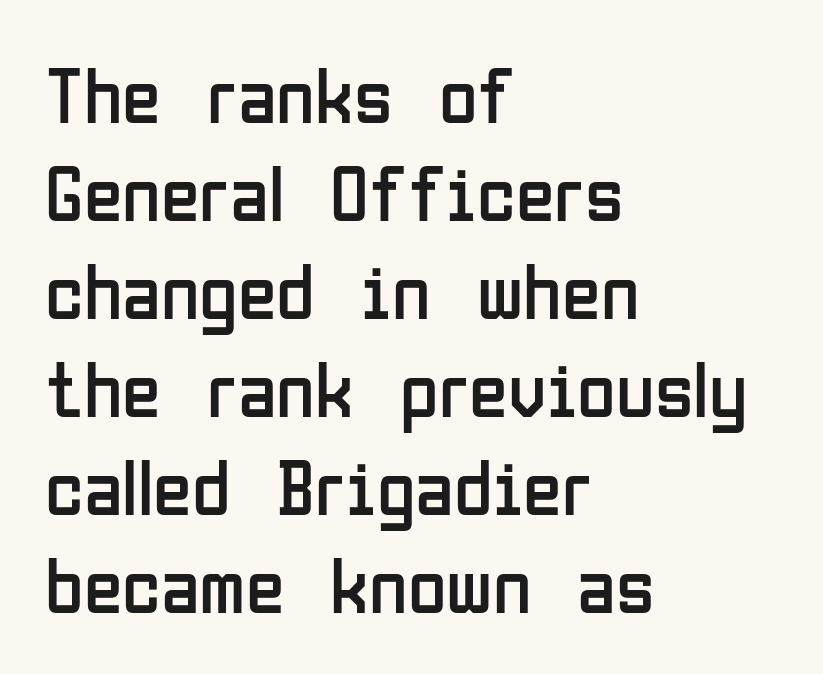
Q: Is the text bold? A: No.
Q: Is the text italic (slanted)? A: No, it is upright.
Q: Is the typeface a serif or a sans-serif typeface? A: Sans-serif.
Q: Is the text underlined? A: No.
Q: How is the paragraph aligned? A: Left-aligned.
Q: Is the spacing between letters normal or unusually wide? A: Normal.
Q: Width (condensed, normal, or wide)? A: Condensed.
Q: Stroke contrast? A: Low.
Q: x-height? A: Medium.
Q: Monospaced? A: No.
